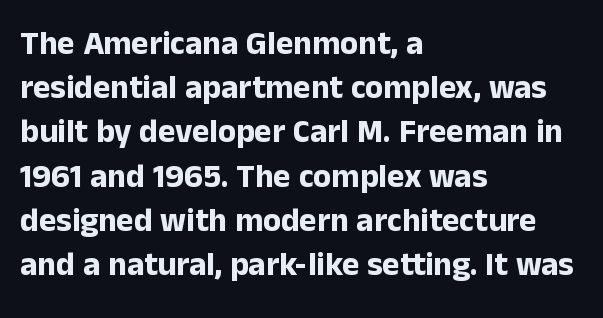
The image shows 33 px bold sans-serif type, upright; set left-aligned, normal line spacing (1.34x), normal letter spacing, not underlined; low stroke contrast and a medium x-height.
